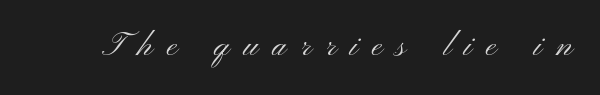
Q: Is the text bold? A: No.
Q: Is the text italic (slanted)? A: Yes.
Q: Is the typeface a serif or a sans-serif typeface? A: Sans-serif.
Q: Is the text underlined? A: No.
Q: Is the spacing between letters normal or unusually wide? A: Unusually wide.
Q: Width (condensed, normal, or wide)? A: Wide.
Q: Stroke contrast? A: Medium.
Q: x-height? A: Small.
Q: Monospaced? A: No.
